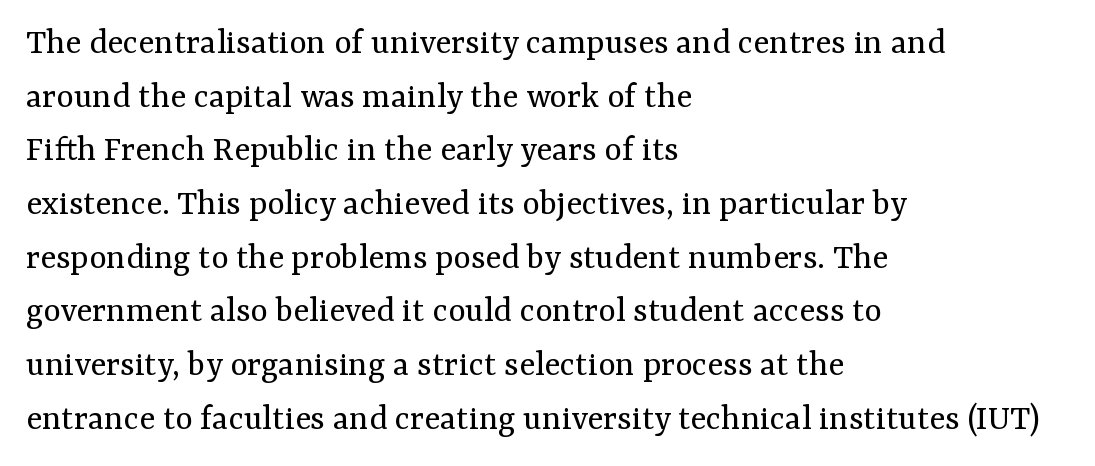
Q: Is the text bold? A: No.
Q: Is the text italic (slanted)? A: No, it is upright.
Q: Is the typeface a serif or a sans-serif typeface? A: Serif.
Q: Is the text underlined? A: No.
Q: How is the paragraph aligned? A: Left-aligned.
Q: Is the spacing between letters normal or unusually wide? A: Normal.
Q: Is the spacing between lines tight, normal or loose? A: Normal.
Q: Width (condensed, normal, or wide)? A: Normal.
Q: Stroke contrast? A: Medium.
Q: x-height? A: Medium.
Q: Monospaced? A: No.
